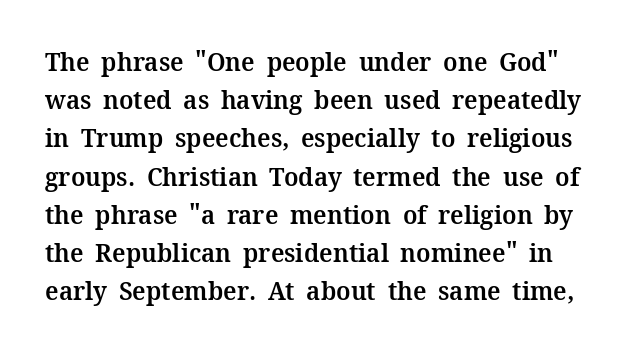
{"italic": "no", "bold": "semi", "underline": "no", "line_spacing": "normal", "line_spacing_ratio": 1.47, "letter_spacing": "normal", "letter_spacing_em": 0.0, "glyph_px": 26}
